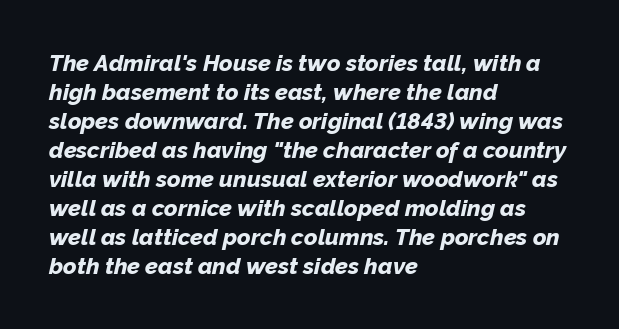
The image shows 23 px bold type, italic (leaning right); set left-aligned, normal line spacing (1.26x), normal letter spacing, not underlined.
